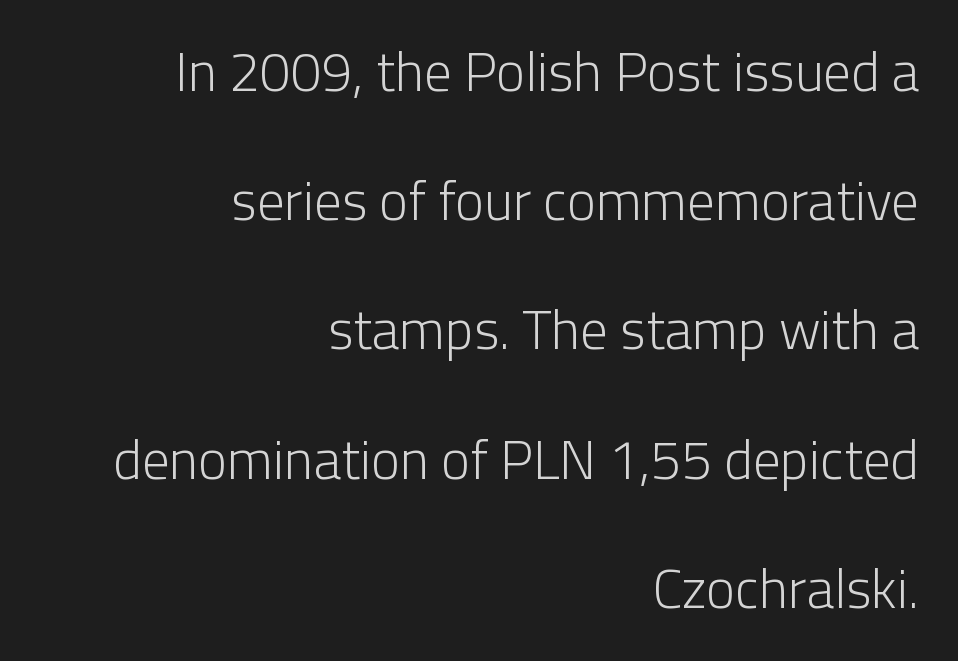
If you measured baseline to baseline, you'd find a long distance. Weight: in the light-to-regular range. Looks like regular typesetting: each glyph gets only the width it needs. Unlike italic type, these characters show no tilt at all. The zone under the glyphs is completely vacant. In terms of letterspacing, this is plain default setting.
